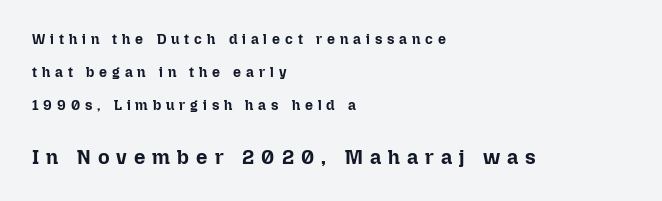
The image shows 20 px bold type, upright; set left-aligned, loose line spacing (2.37x), unusually wide letter spacing (+0.35 em), not underlined; the second (bottom) block is 1.43x larger.
